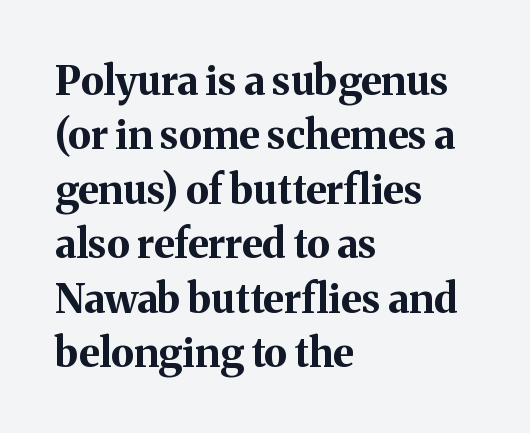
{"serif": "yes", "italic": "no", "bold": "yes", "weight": "bold", "width": "normal", "stroke_contrast": "medium", "x_height": "medium", "monospaced": "no", "underline": "no", "align": "left", "line_spacing": "normal", "line_spacing_ratio": 1.36, "letter_spacing": "normal", "letter_spacing_em": 0.0, "glyph_px": 40}
